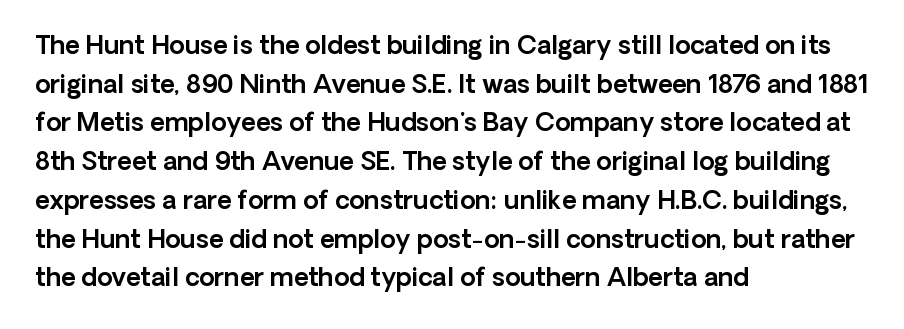
Inter-character spacing is left at the font's built-in metrics. Quick note: underline off. Horizontal alignment here is leftward, the default for most running prose. Posture: vertical. Line spacing here is normal.
